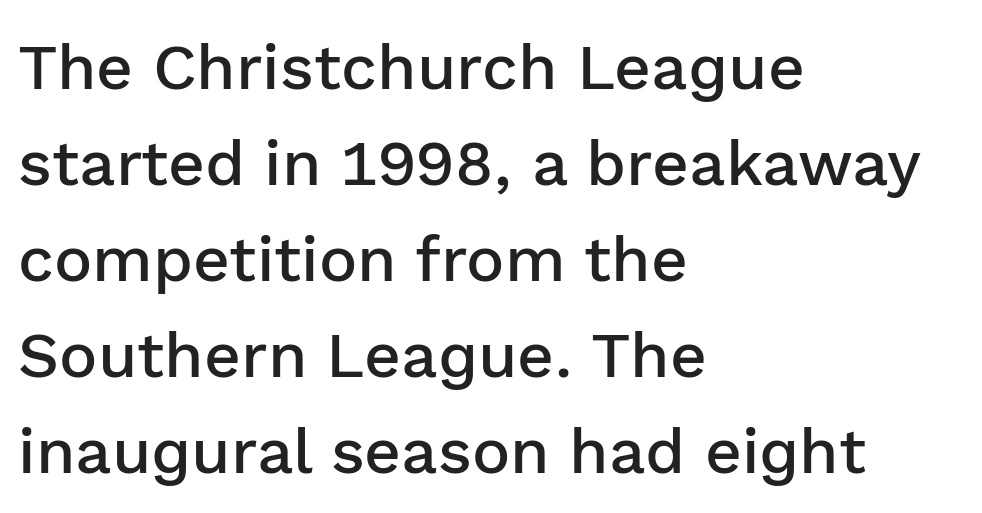
{"serif": "no", "italic": "no", "bold": "semi", "weight": "semibold", "width": "normal", "stroke_contrast": "low", "x_height": "medium", "monospaced": "no", "underline": "no", "align": "left", "line_spacing": "normal", "line_spacing_ratio": 1.5, "letter_spacing": "normal", "letter_spacing_em": 0.0, "glyph_px": 64}
